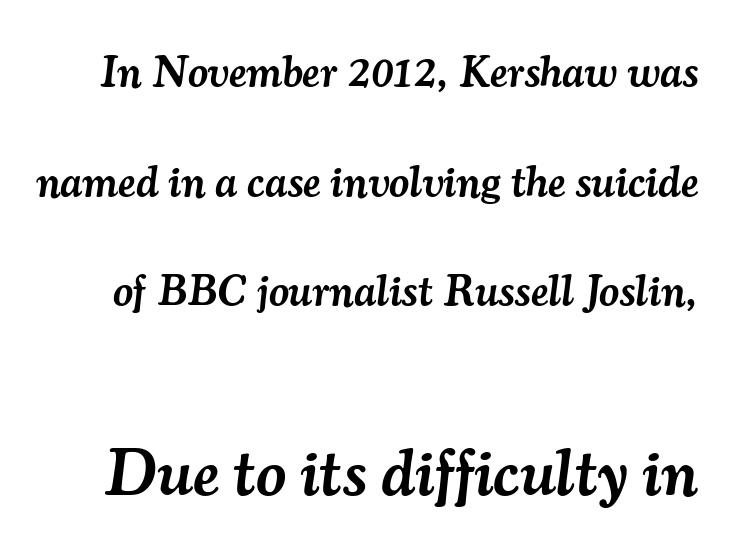
{"serif": "yes", "italic": "yes", "lean": "right", "slant_degrees": 7, "bold": "semi", "weight": "semibold", "width": "normal", "stroke_contrast": "medium", "x_height": "small", "monospaced": "no", "underline": "no", "line_spacing": "loose", "line_spacing_ratio": 2.49, "letter_spacing": "normal", "letter_spacing_em": 0.0, "larger_block": "second", "size_ratio": 1.5, "glyph_px": 66}
